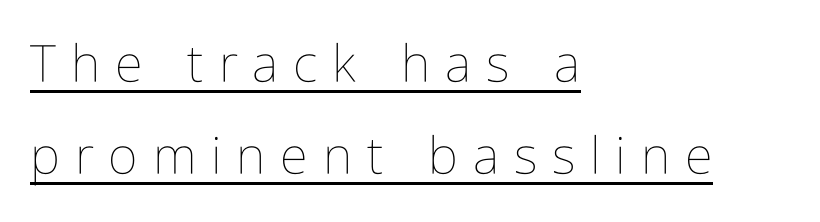
Q: Is the text bold? A: No.
Q: Is the text italic (slanted)? A: No, it is upright.
Q: Is the text underlined? A: Yes.
Q: How is the paragraph aligned? A: Left-aligned.
Q: Is the spacing between letters normal or unusually wide? A: Unusually wide.
Q: Width (condensed, normal, or wide)? A: Condensed.
Q: Stroke contrast? A: Low.
Q: x-height? A: Medium.
Q: Monospaced? A: No.
